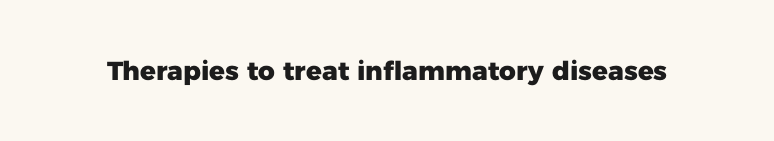
Q: Is the text bold? A: Yes.
Q: Is the text italic (slanted)? A: No, it is upright.
Q: Is the text underlined? A: No.
Q: Is the spacing between letters normal or unusually wide? A: Normal.
